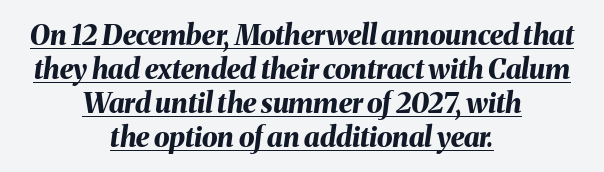
Q: Is the text bold? A: Yes.
Q: Is the text italic (slanted)? A: Yes, it leans right by about 8 degrees.
Q: Is the text underlined? A: Yes.
Q: How is the paragraph aligned? A: Centered.
Q: Is the spacing between letters normal or unusually wide? A: Normal.
Q: Width (condensed, normal, or wide)? A: Normal.
Q: Stroke contrast? A: Medium.
Q: x-height? A: Medium.
Q: Monospaced? A: No.
